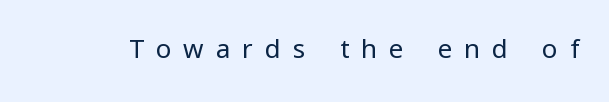
Q: Is the text bold? A: No.
Q: Is the text italic (slanted)? A: No, it is upright.
Q: Is the text underlined? A: No.
Q: Is the spacing between letters normal or unusually wide? A: Unusually wide.
